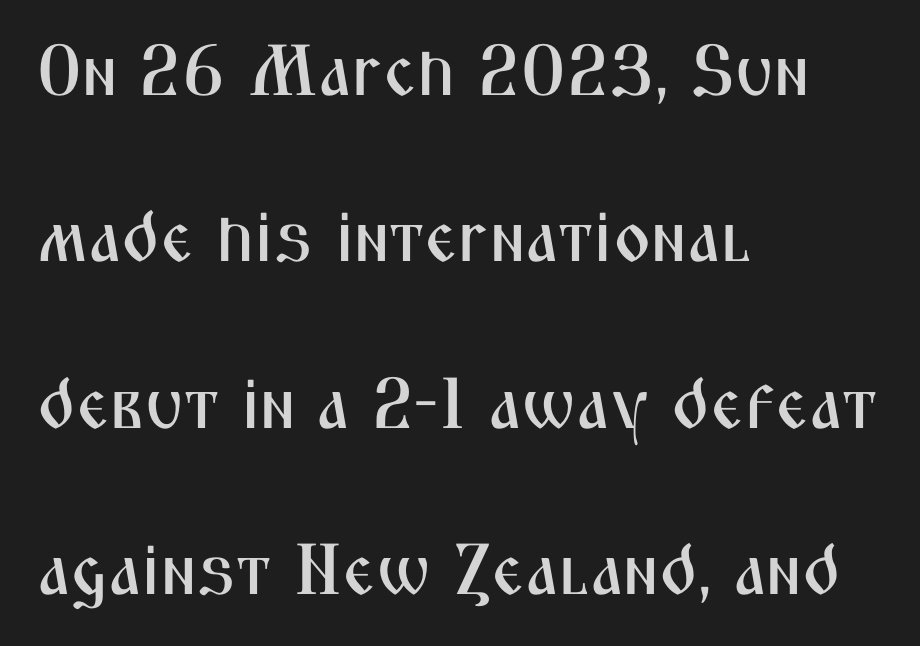
{"serif": "no", "italic": "no", "width": "condensed", "stroke_contrast": "medium", "x_height": "medium", "monospaced": "no", "underline": "no", "align": "left", "line_spacing": "loose", "line_spacing_ratio": 2.31, "letter_spacing": "normal", "letter_spacing_em": 0.0, "glyph_px": 72}
